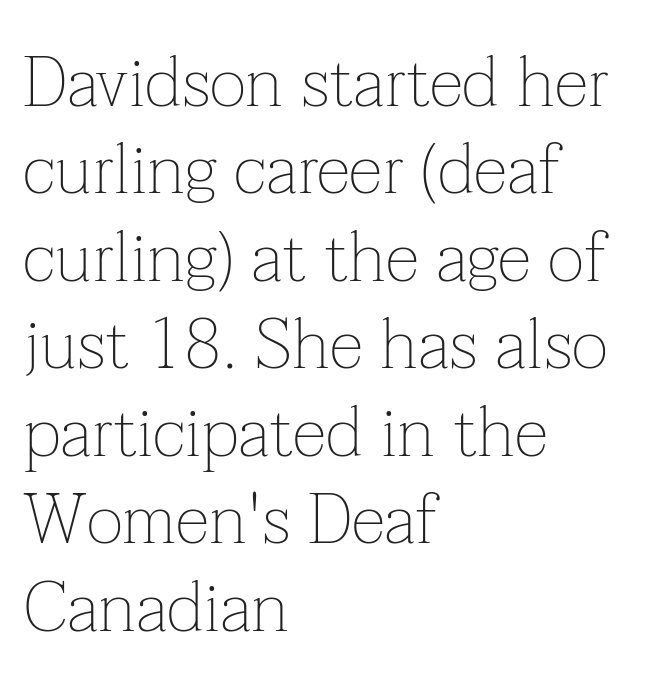
Q: Is the text bold? A: No.
Q: Is the text italic (slanted)? A: No, it is upright.
Q: Is the typeface a serif or a sans-serif typeface? A: Serif.
Q: Is the text underlined? A: No.
Q: How is the paragraph aligned? A: Left-aligned.
Q: Is the spacing between letters normal or unusually wide? A: Normal.
Q: Is the spacing between lines tight, normal or loose? A: Normal.
Q: Width (condensed, normal, or wide)? A: Normal.
Q: Stroke contrast? A: Low.
Q: x-height? A: Medium.
Q: Monospaced? A: No.
